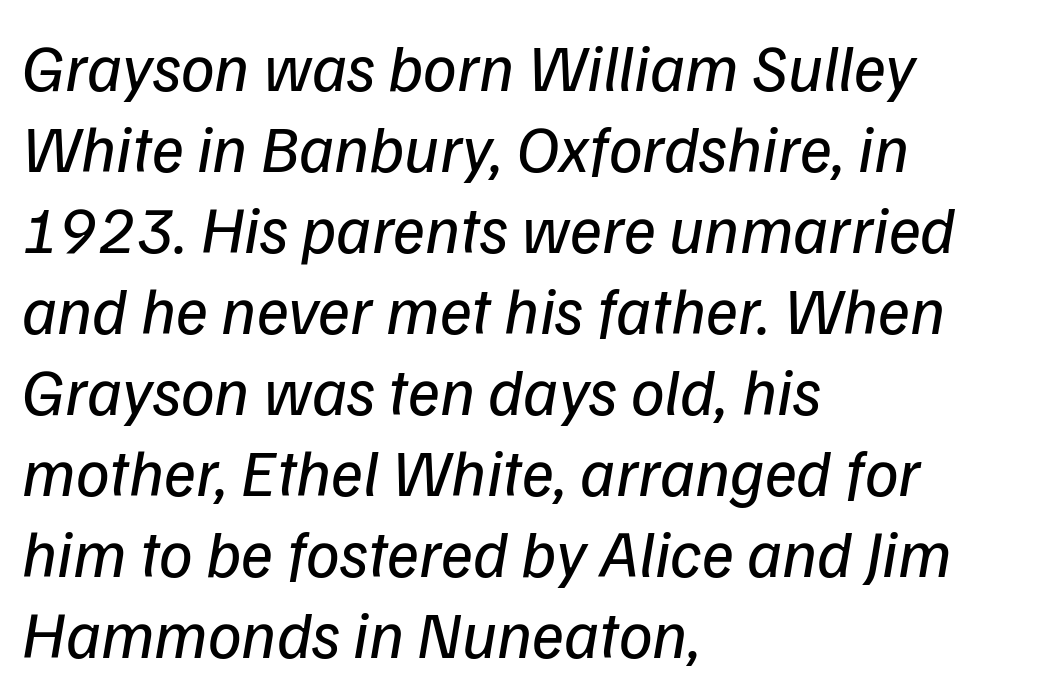
The image shows 67 px regular-weight type, italic (leaning right); set left-aligned, line spacing 1.21x, normal letter spacing, not underlined; low stroke contrast and a medium x-height.
